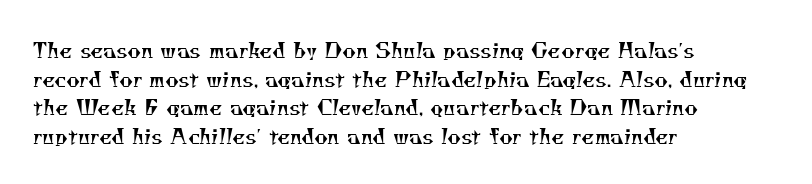
The designer left line spacing at the default. A typesetter would call this zero additional tracking. Nothing heavy about these letters — not bold at all. The passage is arranged the way most books set body copy — flush left.
